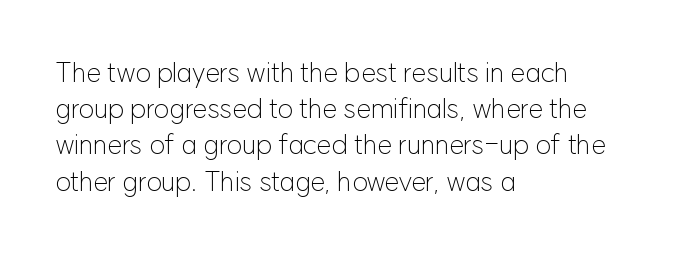
The image shows 27 px text type, upright; set left-aligned, normal line spacing (1.34x), normal letter spacing, not underlined.
